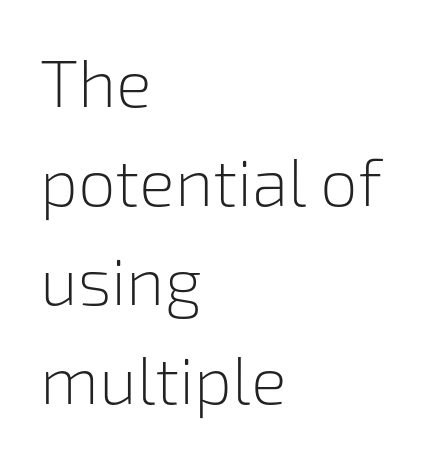
The image shows 67 px light sans-serif type, upright; set left-aligned, normal line spacing (1.48x), normal letter spacing, not underlined; low stroke contrast and a medium x-height.
